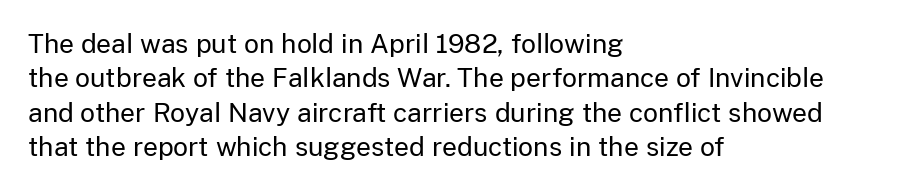
Q: Is the text bold? A: No.
Q: Is the text italic (slanted)? A: No, it is upright.
Q: Is the text underlined? A: No.
Q: How is the paragraph aligned? A: Left-aligned.
Q: Is the spacing between letters normal or unusually wide? A: Normal.
Q: Is the spacing between lines tight, normal or loose? A: Normal.
